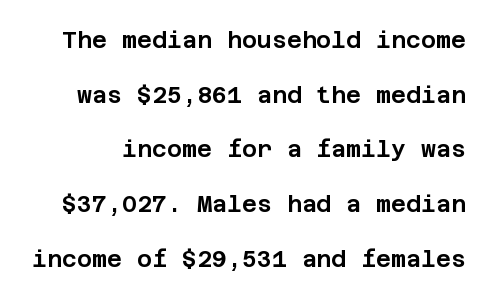
The image shows 23 px text type, upright; set loose line spacing (2.38x), normal letter spacing, not underlined.
